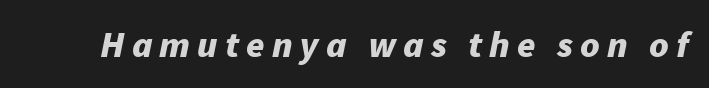
{"italic": "yes", "lean": "right", "slant_degrees": 11, "bold": "yes", "weight": "bold", "width": "normal", "stroke_contrast": "low", "x_height": "medium", "monospaced": "no", "underline": "no", "glyph_px": 37}
